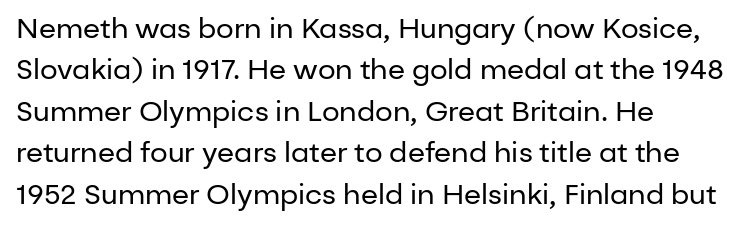
{"serif": "no", "italic": "no", "bold": "no", "weight": "regular", "width": "normal", "stroke_contrast": "low", "x_height": "medium", "monospaced": "no", "underline": "no", "align": "left", "line_spacing": "normal", "line_spacing_ratio": 1.48, "letter_spacing": "normal", "letter_spacing_em": 0.0, "glyph_px": 28}
